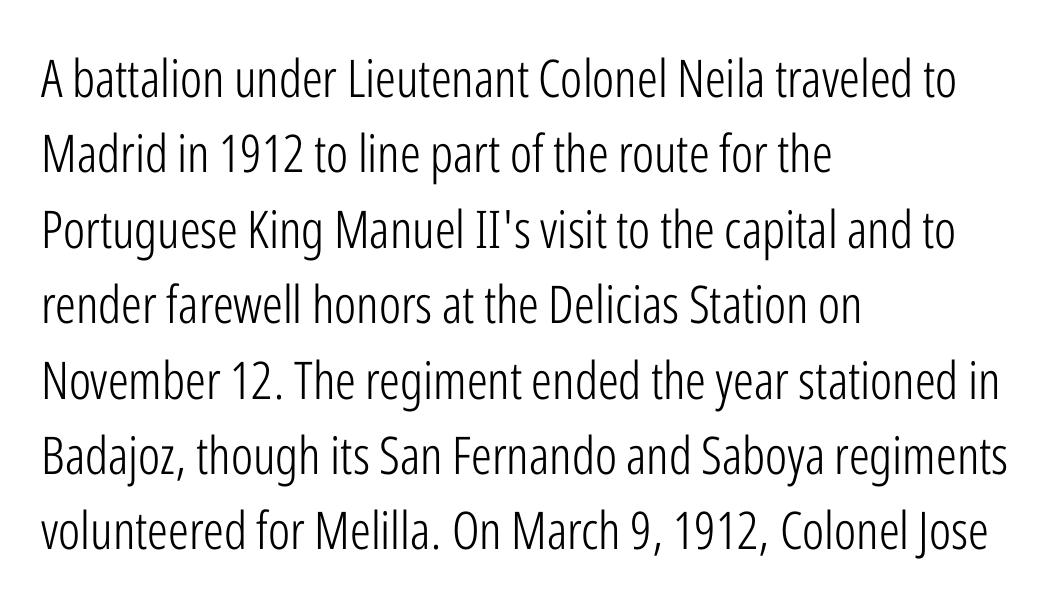
The image shows 52 px light, condensed sans-serif type, upright; set left-aligned, normal line spacing (1.45x), normal letter spacing, not underlined; low stroke contrast and a medium x-height.
